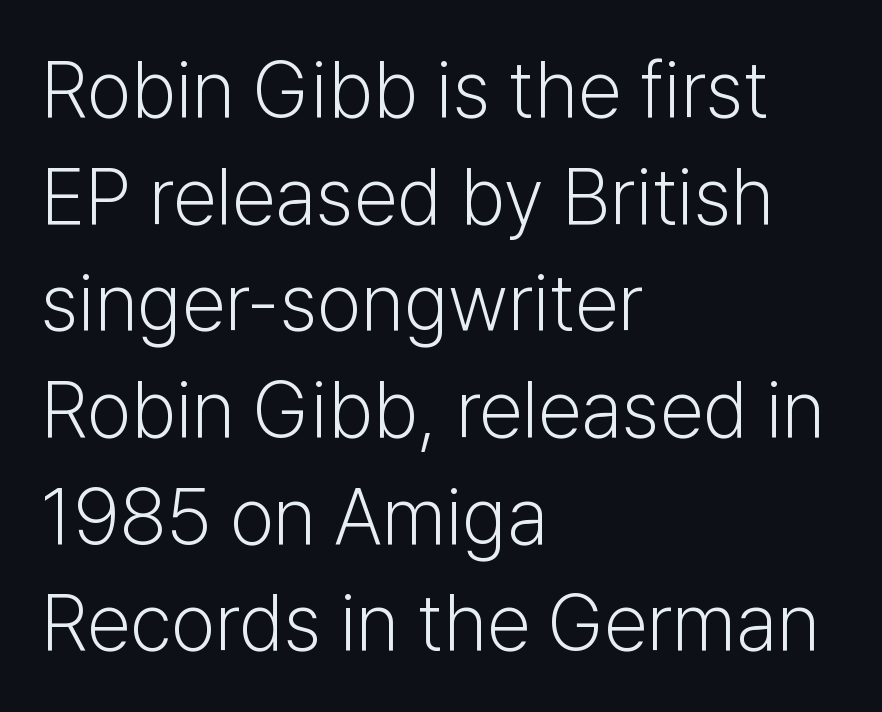
These lines are set flush left with a ragged right edge. The letters look calm and open, with moderate or lighter stems. The glyphs in this specimen are sans serif. Descenders hang freely into open space. The line-height multiplier appears to be the usual default. You can tell it's not italic because the verticals are truly vertical.
